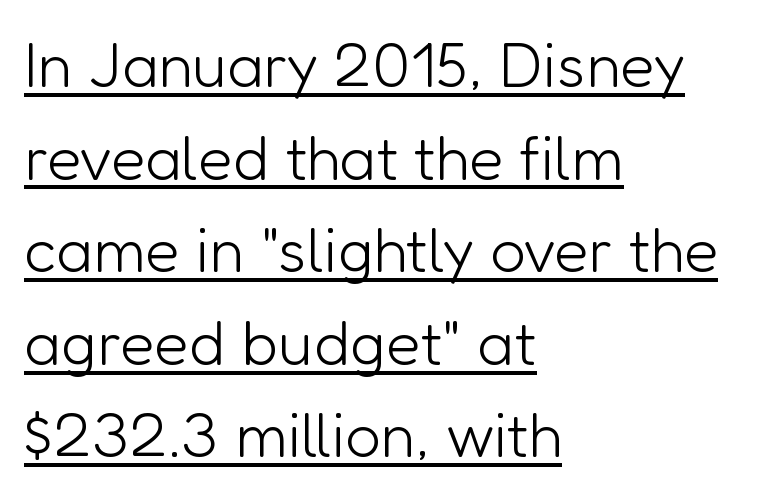
{"serif": "no", "italic": "no", "bold": "no", "weight": "light", "width": "normal", "stroke_contrast": "low", "x_height": "medium", "monospaced": "no", "underline": "yes", "align": "left", "line_spacing": "normal", "line_spacing_ratio": 1.47, "letter_spacing": "normal", "letter_spacing_em": 0.0, "glyph_px": 63}
